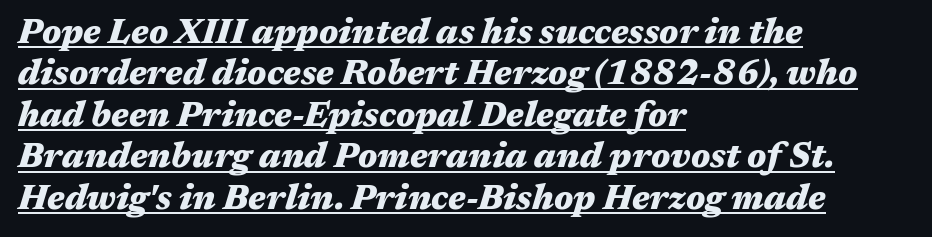
Q: Is the text bold? A: Yes.
Q: Is the text italic (slanted)? A: Yes, it leans right by about 17 degrees.
Q: Is the text underlined? A: Yes.
Q: How is the paragraph aligned? A: Left-aligned.
Q: Is the spacing between letters normal or unusually wide? A: Normal.
Q: Width (condensed, normal, or wide)? A: Wide.
Q: Stroke contrast? A: Medium.
Q: x-height? A: Medium.
Q: Monospaced? A: No.
